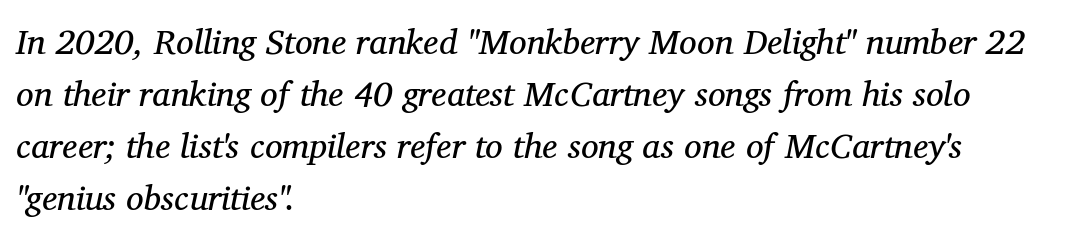
The ragged edge is on the right, which tells us the setting is flush left. When letters slant like this, we call the style italic. Is this a fixed-width face? No — the glyphs have proportional, varying widths. The letterforms sit shoulder to shoulder at normal distance.
